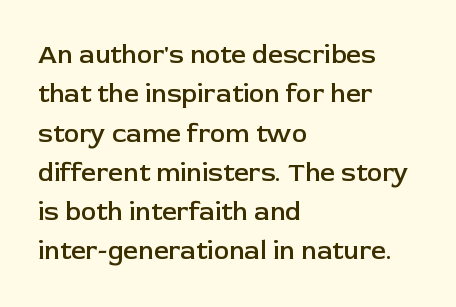
{"italic": "no", "bold": "semi", "underline": "no", "align": "left", "line_spacing": "normal", "line_spacing_ratio": 1.51, "letter_spacing": "normal", "letter_spacing_em": 0.0, "glyph_px": 26}
